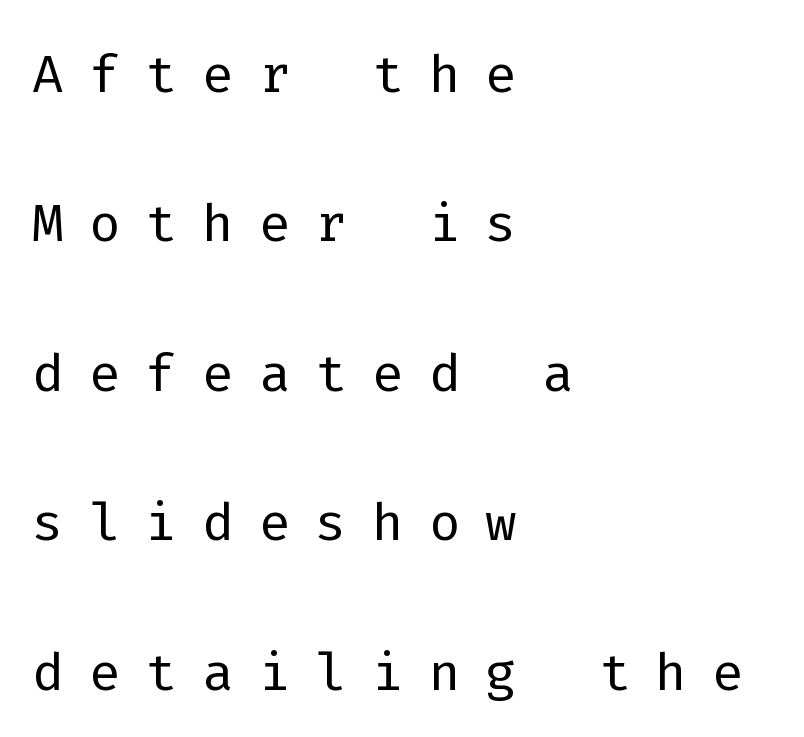
The image shows 74 px light sans-serif type, upright, monospaced; set left-aligned, loose line spacing (2.02x), unusually wide letter spacing (+0.34 em), not underlined; low stroke contrast and a medium x-height.
